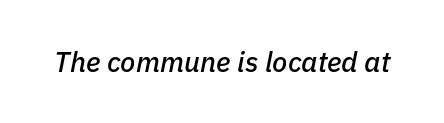
Note the varied advance widths — an 'i' is clearly narrower than an 'm'. The typography opts for an oblique posture over an upright one. Descenders hang freely into open space. The face used here is rendered with its standard letterfit.
